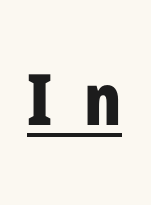
{"serif": "no", "italic": "no", "bold": "yes", "weight": "bold", "width": "condensed", "stroke_contrast": "low", "x_height": "medium", "monospaced": "no", "underline": "yes", "letter_spacing": "wide", "letter_spacing_em": 0.45, "glyph_px": 71}
